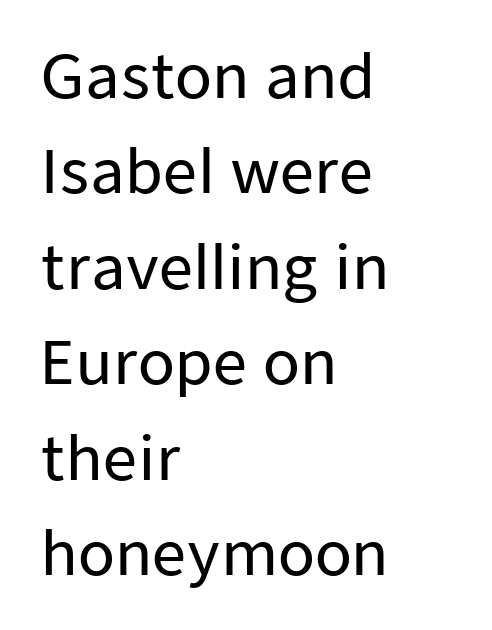
Q: Is the text italic (slanted)? A: No, it is upright.
Q: Is the typeface a serif or a sans-serif typeface? A: Sans-serif.
Q: Is the text underlined? A: No.
Q: How is the paragraph aligned? A: Left-aligned.
Q: Is the spacing between letters normal or unusually wide? A: Normal.
Q: Is the spacing between lines tight, normal or loose? A: Normal.
Q: Width (condensed, normal, or wide)? A: Normal.
Q: Stroke contrast? A: Low.
Q: x-height? A: Medium.
Q: Monospaced? A: No.
